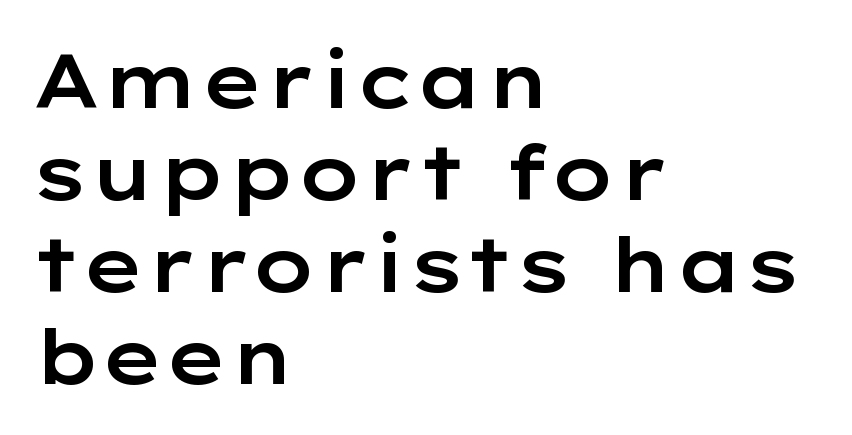
Q: Is the text italic (slanted)? A: No, it is upright.
Q: Is the typeface a serif or a sans-serif typeface? A: Sans-serif.
Q: Is the text underlined? A: No.
Q: How is the paragraph aligned? A: Left-aligned.
Q: Is the spacing between letters normal or unusually wide? A: Normal.
Q: Width (condensed, normal, or wide)? A: Wide.
Q: Stroke contrast? A: Low.
Q: x-height? A: Medium.
Q: Monospaced? A: No.
